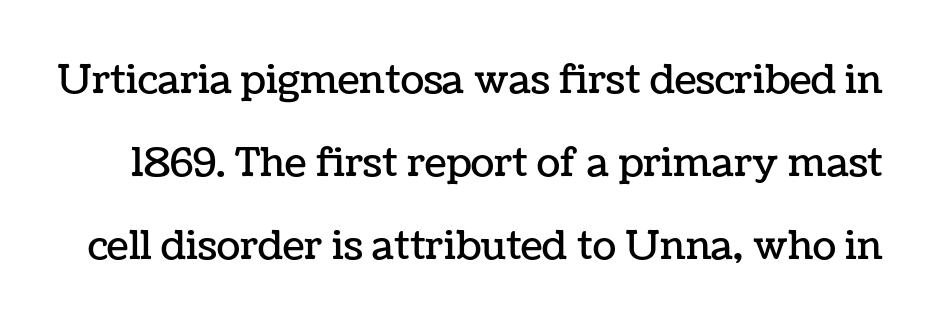
Q: Is the text italic (slanted)? A: No, it is upright.
Q: Is the text underlined? A: No.
Q: Is the spacing between letters normal or unusually wide? A: Normal.
Q: Is the spacing between lines tight, normal or loose? A: Loose.
Q: Width (condensed, normal, or wide)? A: Normal.
Q: Stroke contrast? A: Low.
Q: x-height? A: Medium.
Q: Monospaced? A: No.
